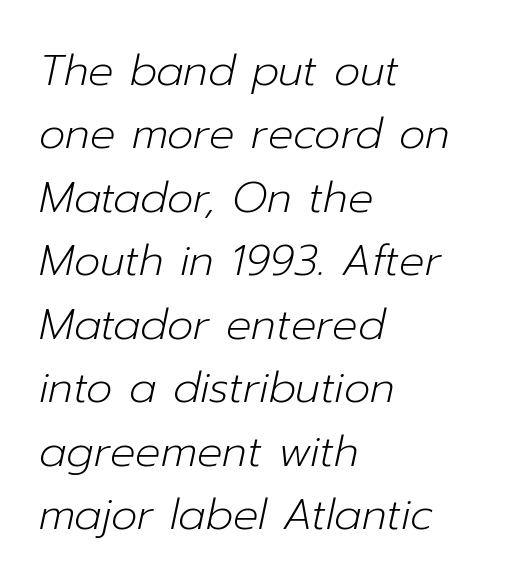
The image shows 42 px light type, italic (leaning right); set left-aligned, normal line spacing (1.51x), normal letter spacing, not underlined; low stroke contrast and a medium x-height.
